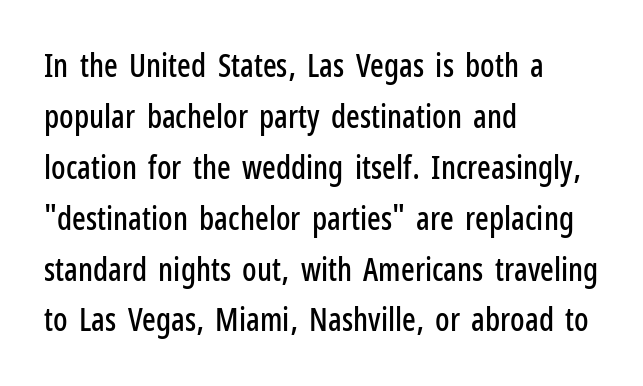
Q: Is the text italic (slanted)? A: No, it is upright.
Q: Is the typeface a serif or a sans-serif typeface? A: Sans-serif.
Q: Is the text underlined? A: No.
Q: How is the paragraph aligned? A: Left-aligned.
Q: Is the spacing between letters normal or unusually wide? A: Normal.
Q: Is the spacing between lines tight, normal or loose? A: Normal.
Q: Width (condensed, normal, or wide)? A: Condensed.
Q: Stroke contrast? A: Low.
Q: x-height? A: Medium.
Q: Monospaced? A: No.
